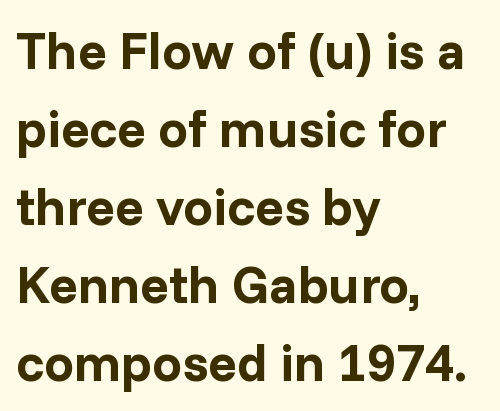
{"serif": "no", "italic": "no", "bold": "yes", "weight": "bold", "width": "normal", "stroke_contrast": "low", "x_height": "medium", "monospaced": "no", "underline": "no", "align": "left", "line_spacing": "normal", "line_spacing_ratio": 1.47, "letter_spacing": "normal", "letter_spacing_em": 0.0, "glyph_px": 53}
